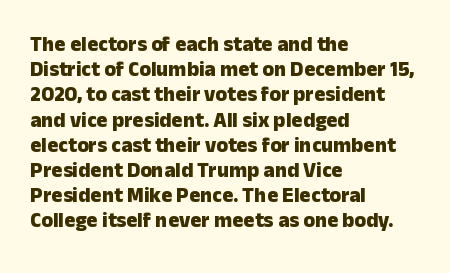
The image shows 21 px bold type, upright; set left-aligned, line spacing 1.2x, normal letter spacing, not underlined.
